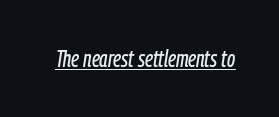
The sample's only ornament is a line tracing under the words. Characters are canted at an angle relative to the baseline's perpendicular. There is no visible air inserted between adjacent glyphs.
